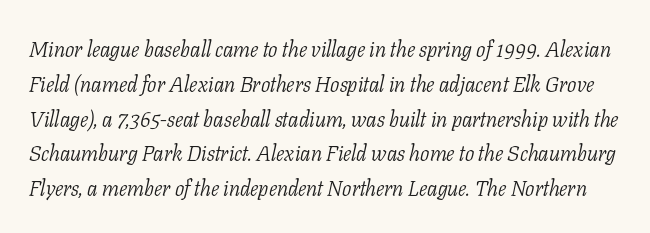
Bare-footed words on every line. The font sits on the lighter half of the weight spectrum, regular included. Nobody touched the tracking dial on this one. A typesetter would mark this as italic.
